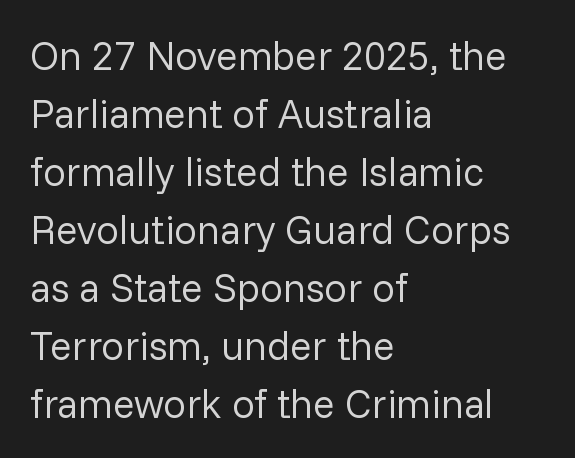
The image shows 40 px regular-weight sans-serif type, upright; set left-aligned, normal line spacing (1.45x), normal letter spacing, not underlined; low stroke contrast and a medium x-height.
